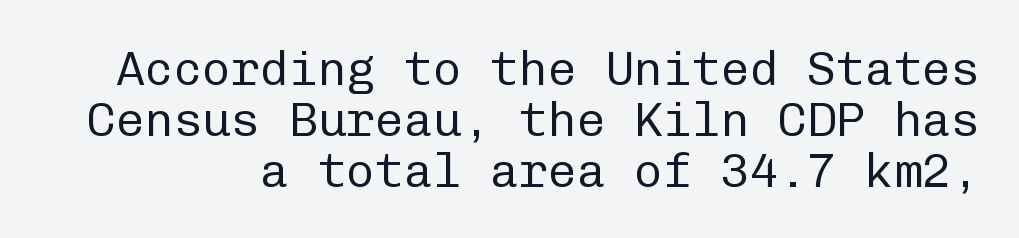
Q: Is the text bold? A: No.
Q: Is the text italic (slanted)? A: No, it is upright.
Q: Is the typeface a serif or a sans-serif typeface? A: Sans-serif.
Q: Is the text underlined? A: No.
Q: How is the paragraph aligned? A: Right-aligned.
Q: Is the spacing between letters normal or unusually wide? A: Normal.
Q: Is the spacing between lines tight, normal or loose? A: Tight.
Q: Width (condensed, normal, or wide)? A: Normal.
Q: Stroke contrast? A: Low.
Q: x-height? A: Medium.
Q: Monospaced? A: Yes.
